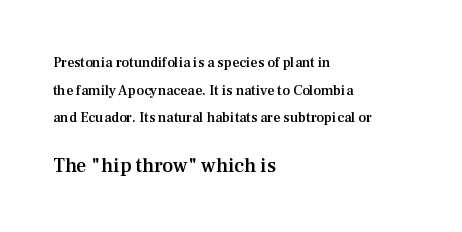
Q: Is the text bold? A: Semi-bold.
Q: Is the text italic (slanted)? A: No, it is upright.
Q: Is the text underlined? A: No.
Q: How is the paragraph aligned? A: Left-aligned.
Q: Is the spacing between letters normal or unusually wide? A: Normal.
Q: Is the spacing between lines tight, normal or loose? A: Loose.
Q: Which block of text is set in a larger size, the first (top) or the second (bottom)? A: The second (bottom) one.
